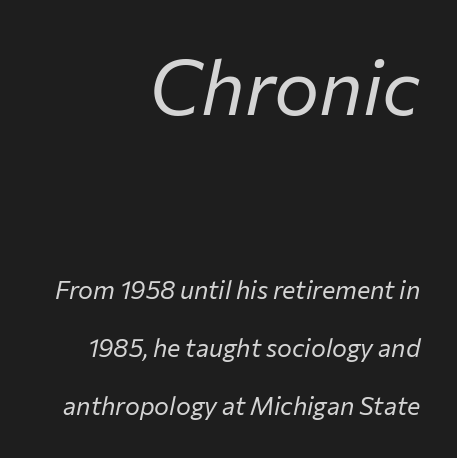
The line-height multiplier appears high, well above default. Yep, that's italic — everything's leaning. The passage is arranged like a letterhead date or caption credit — flush right. The face used here is rendered with its standard letterfit. Descenders are the only things crossing below the line. These lines are rendered in a variable-pitch font.
